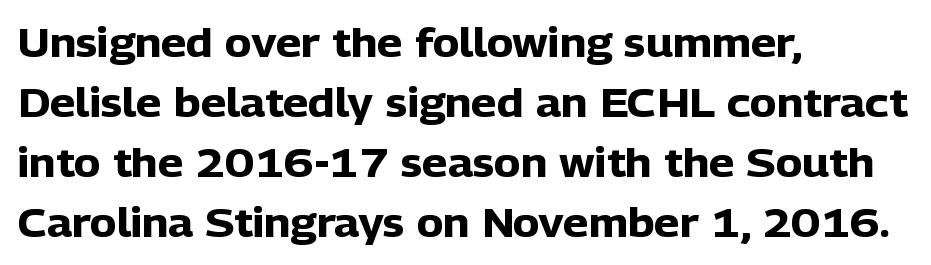
Q: Is the text bold? A: Yes.
Q: Is the text italic (slanted)? A: No, it is upright.
Q: Is the typeface a serif or a sans-serif typeface? A: Sans-serif.
Q: Is the text underlined? A: No.
Q: How is the paragraph aligned? A: Left-aligned.
Q: Is the spacing between letters normal or unusually wide? A: Normal.
Q: Is the spacing between lines tight, normal or loose? A: Normal.
Q: Width (condensed, normal, or wide)? A: Normal.
Q: Stroke contrast? A: Low.
Q: x-height? A: Medium.
Q: Monospaced? A: No.
